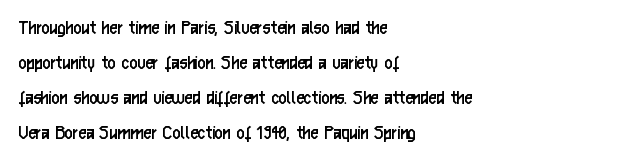
Every stem runs plumb, perpendicular to the baseline. Ink coverage per letter is moderate at most. Does extra space separate the letters? No, they use regular spacing. Line starts are locked; line ends wander. If you measured baseline to baseline, you'd find a middling distance.
